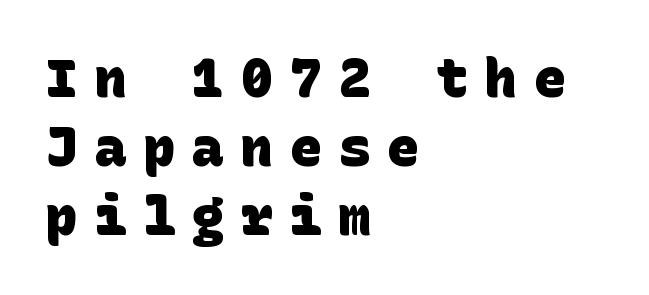
Q: Is the text bold? A: Yes.
Q: Is the typeface a serif or a sans-serif typeface? A: Sans-serif.
Q: Is the text underlined? A: No.
Q: How is the paragraph aligned? A: Left-aligned.
Q: Is the spacing between letters normal or unusually wide? A: Unusually wide.
Q: Is the spacing between lines tight, normal or loose? A: Normal.
Q: Width (condensed, normal, or wide)? A: Normal.
Q: Stroke contrast? A: Low.
Q: x-height? A: Large.
